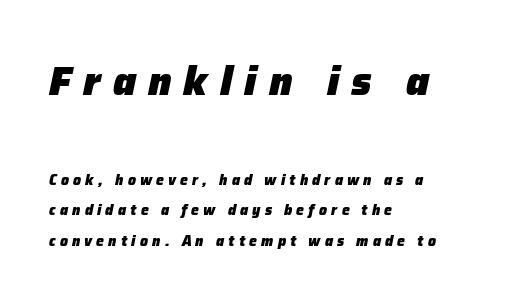
Q: Is the text bold? A: Yes.
Q: Is the text italic (slanted)? A: Yes, it leans right by about 12 degrees.
Q: Is the text underlined? A: No.
Q: How is the paragraph aligned? A: Left-aligned.
Q: Is the spacing between letters normal or unusually wide? A: Unusually wide.
Q: Is the spacing between lines tight, normal or loose? A: Loose.
Q: Which block of text is set in a larger size, the first (top) or the second (bottom)? A: The first (top) one.
Q: Width (condensed, normal, or wide)? A: Normal.
Q: Stroke contrast? A: Low.
Q: x-height? A: Medium.
Q: Monospaced? A: No.
